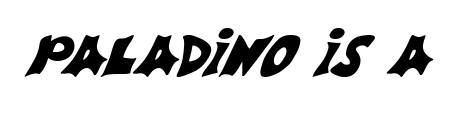
Letterform terminals end flat and unadorned throughout the passage. The letters advance in unequal steps, a hallmark of proportional type. Honestly, the letter spacing is just normal — you wouldn't notice it. Clear beneath every line of the passage.
